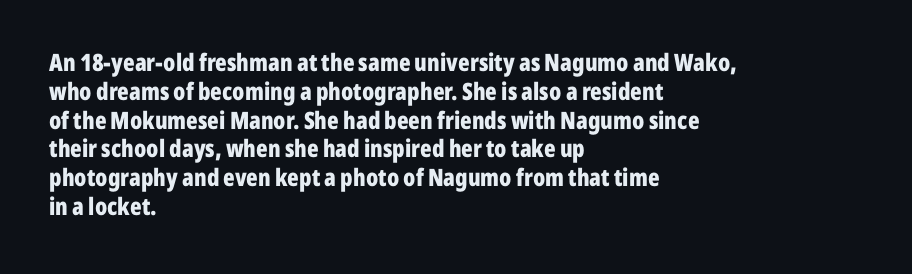
Q: Is the text bold? A: Yes.
Q: Is the text italic (slanted)? A: No, it is upright.
Q: Is the text underlined? A: No.
Q: How is the paragraph aligned? A: Left-aligned.
Q: Is the spacing between letters normal or unusually wide? A: Normal.
